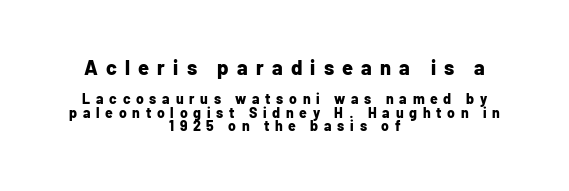
Q: Is the text bold? A: Yes.
Q: Is the text italic (slanted)? A: No, it is upright.
Q: Is the text underlined? A: No.
Q: How is the paragraph aligned? A: Centered.
Q: Is the spacing between letters normal or unusually wide? A: Unusually wide.
Q: Is the spacing between lines tight, normal or loose? A: Tight.
Q: Which block of text is set in a larger size, the first (top) or the second (bottom)? A: The first (top) one.
